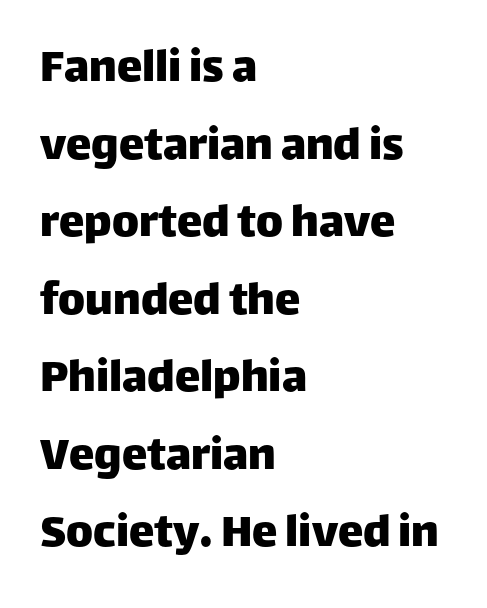
The paragraph shown leans on its left margin. Glance below the letters and you will spot only blank space. These lines were composed using upright roman letters. A typesetter would call this leading conventional body-copy spacing. Spacing verdict: proportional, widths tailored to each character. Short note: letters normally spaced.
